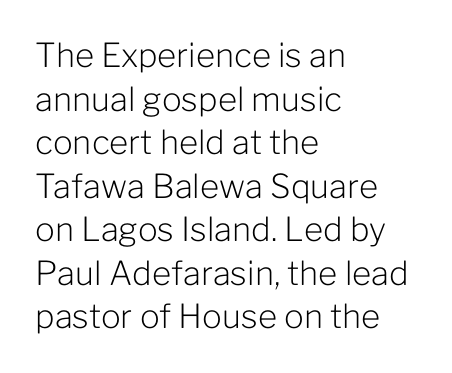
{"serif": "no", "italic": "no", "bold": "no", "weight": "light", "width": "normal", "stroke_contrast": "low", "x_height": "medium", "monospaced": "no", "underline": "no", "align": "left", "line_spacing": "normal", "line_spacing_ratio": 1.32, "letter_spacing": "normal", "letter_spacing_em": 0.0, "glyph_px": 33}
